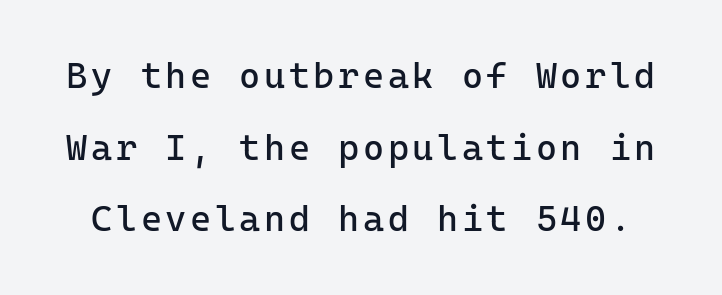
The image shows 36 px regular-weight sans-serif type, upright, monospaced; set loose line spacing (1.99x), not underlined; low stroke contrast and a medium x-height.
